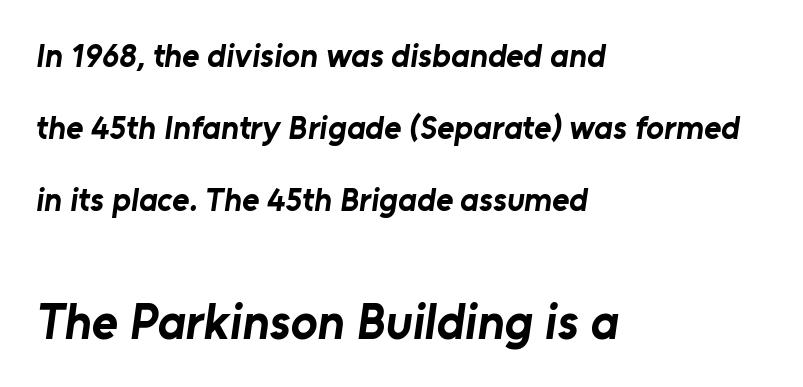
Q: Is the text bold? A: Yes.
Q: Is the typeface a serif or a sans-serif typeface? A: Sans-serif.
Q: Is the text underlined? A: No.
Q: How is the paragraph aligned? A: Left-aligned.
Q: Is the spacing between letters normal or unusually wide? A: Normal.
Q: Is the spacing between lines tight, normal or loose? A: Loose.
Q: Which block of text is set in a larger size, the first (top) or the second (bottom)? A: The second (bottom) one.
Q: Width (condensed, normal, or wide)? A: Normal.
Q: Stroke contrast? A: Low.
Q: x-height? A: Medium.
Q: Monospaced? A: No.
